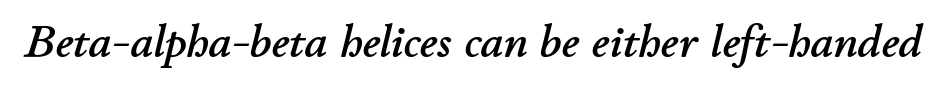
The image shows 46 px text type, italic (leaning right); set normal letter spacing, not underlined; low stroke contrast and a small x-height.
